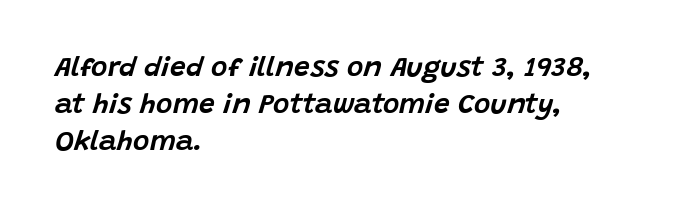
The passage shown stacks its lines at a standard gap. Is the type slanted? Yes — the strokes lean at a clear angle. Default kerning and tracking; the words read as compact shapes. Underlining? Definitely not there. The lines are quadded left.
